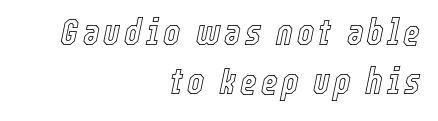
Here the designer chose a conventional face with non-uniform glyph widths. Rendered with sloped, italic letterforms. This block has exactly the height ordinary leading produces. Nobody drew a line under any word here. Every row of glyphs terminates at an identical x-position on the right.
